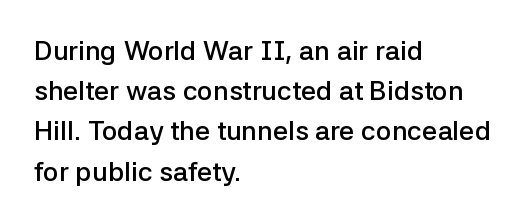
{"italic": "no", "bold": "semi", "underline": "no", "align": "left", "line_spacing": "normal", "line_spacing_ratio": 1.49, "letter_spacing": "normal", "letter_spacing_em": 0.0, "glyph_px": 27}
